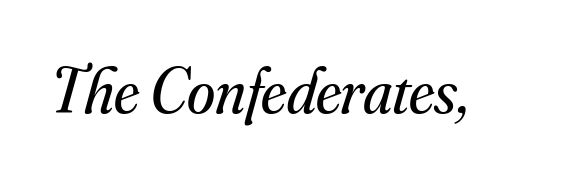
Q: Is the text bold? A: No.
Q: Is the text italic (slanted)? A: Yes, it leans right by about 16 degrees.
Q: Is the typeface a serif or a sans-serif typeface? A: Serif.
Q: Is the text underlined? A: No.
Q: Is the spacing between letters normal or unusually wide? A: Normal.
Q: Width (condensed, normal, or wide)? A: Normal.
Q: Stroke contrast? A: Medium.
Q: x-height? A: Small.
Q: Monospaced? A: No.
